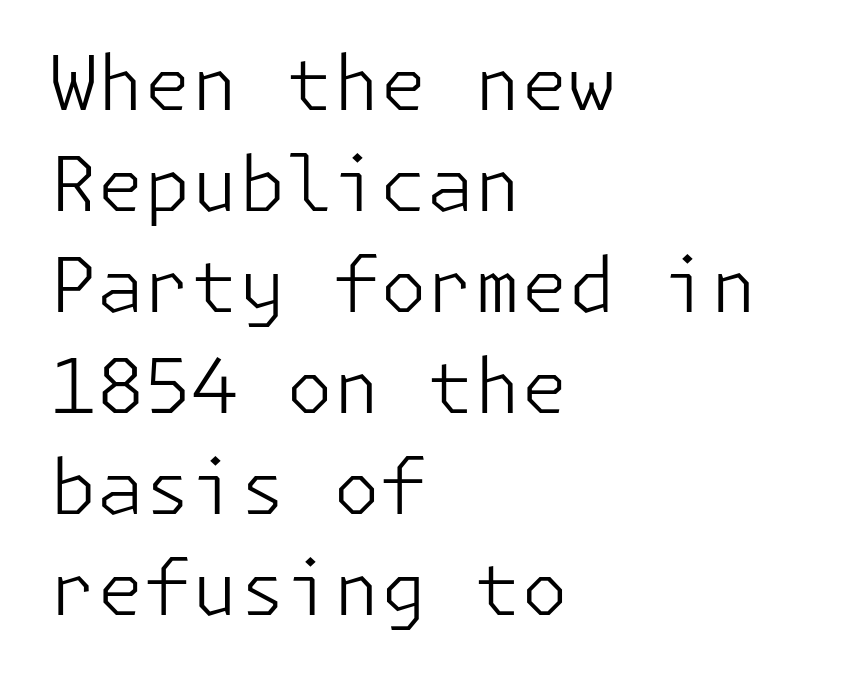
Q: Is the text bold? A: No.
Q: Is the text italic (slanted)? A: No, it is upright.
Q: Is the typeface a serif or a sans-serif typeface? A: Sans-serif.
Q: Is the text underlined? A: No.
Q: How is the paragraph aligned? A: Left-aligned.
Q: Is the spacing between letters normal or unusually wide? A: Normal.
Q: Is the spacing between lines tight, normal or loose? A: Normal.
Q: Width (condensed, normal, or wide)? A: Normal.
Q: Stroke contrast? A: Low.
Q: x-height? A: Medium.
